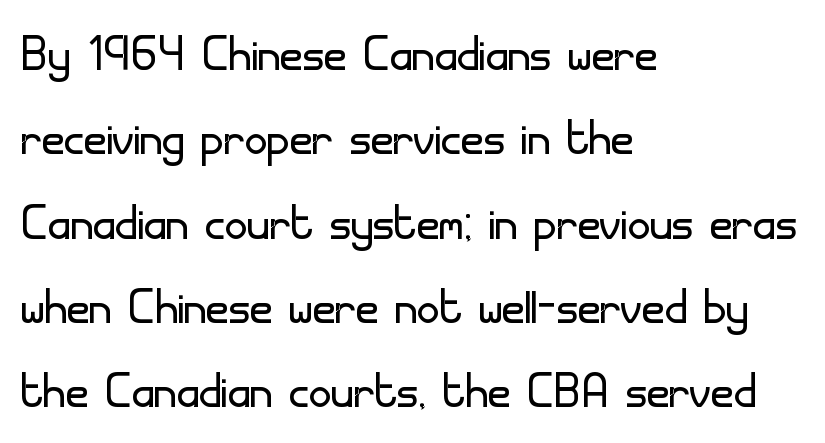
Posture: upright roman. The letterforms sit shoulder to shoulder at normal distance. The weight tops out at a normal text grade. A normal amount of white space separates one row of letters from the next. Looks like regular typesetting: each glyph gets only the width it needs.
